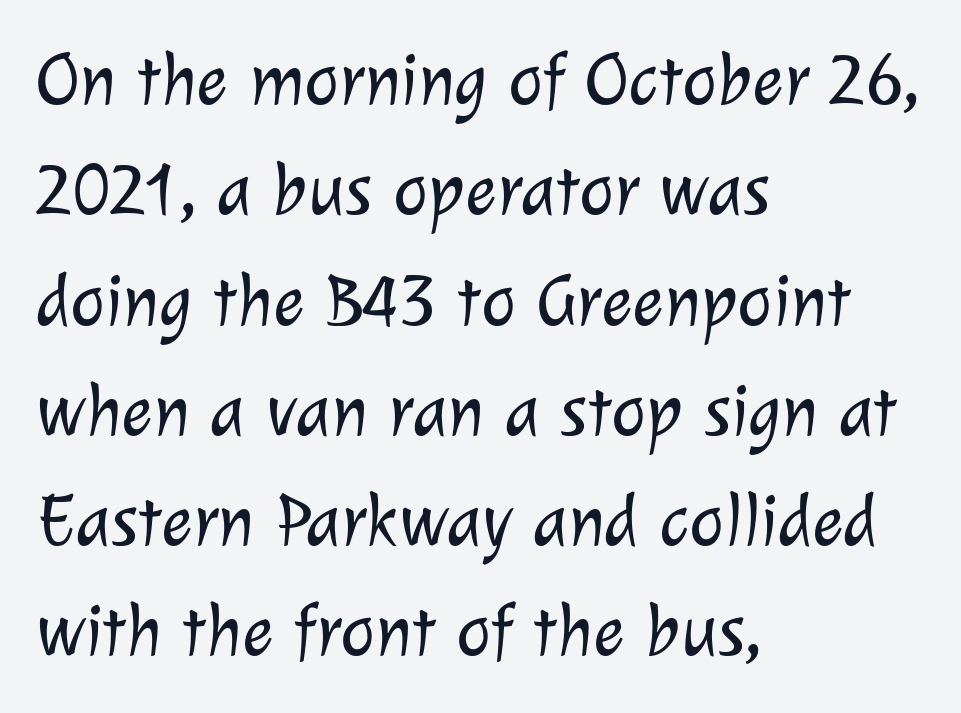
Normally led — the rows are evenly, conventionally spaced. The letterforms sit shoulder to shoulder at normal distance. The glyphs are unaccompanied by any horizontal stroke below them. Character widths vary here, with narrow letters taking less room than wide ones. Note: no serifs on the glyphs. Think standard paragraph weight, or any step lighter than that.
